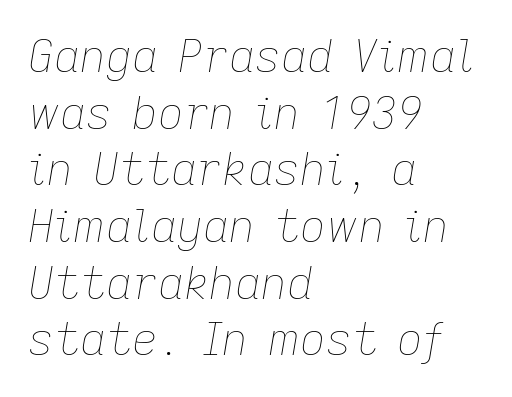
The typography opts for an oblique posture over an upright one. The area under the type is left untouched. The passage shown is typed in a proportional face where columns would drift. Weight: regular or lighter.
